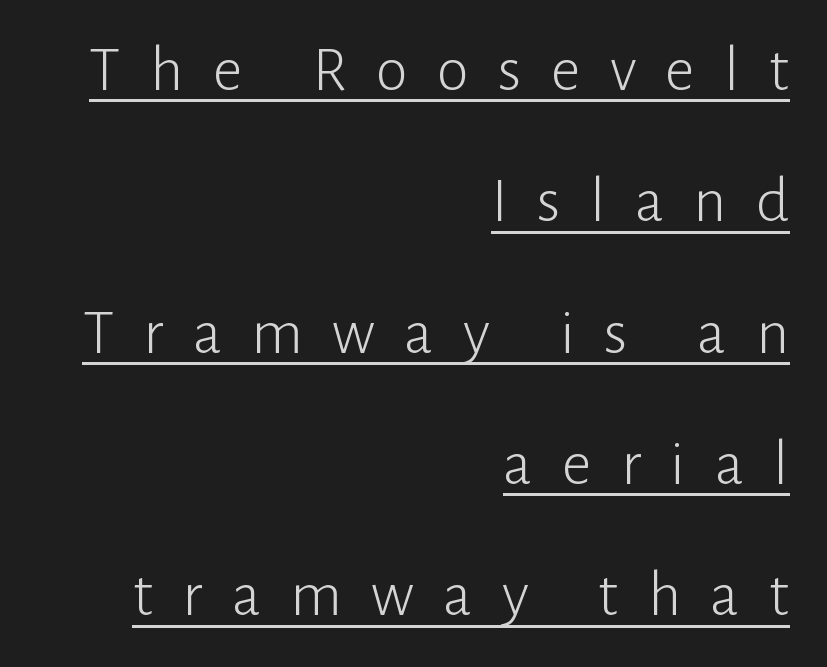
Q: Is the text bold? A: No.
Q: Is the text italic (slanted)? A: No, it is upright.
Q: Is the typeface a serif or a sans-serif typeface? A: Sans-serif.
Q: Is the text underlined? A: Yes.
Q: How is the paragraph aligned? A: Right-aligned.
Q: Is the spacing between letters normal or unusually wide? A: Unusually wide.
Q: Is the spacing between lines tight, normal or loose? A: Loose.
Q: Width (condensed, normal, or wide)? A: Normal.
Q: Stroke contrast? A: Low.
Q: x-height? A: Medium.
Q: Monospaced? A: No.
